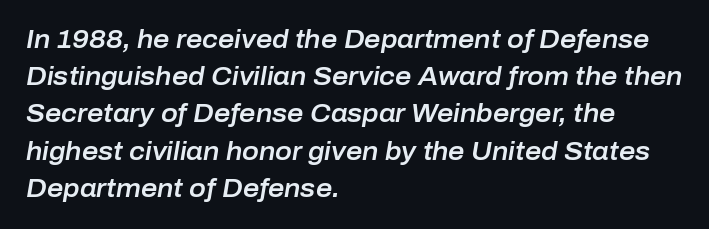
{"italic": "yes", "lean": "right", "slant_degrees": 10, "underline": "no", "align": "left", "line_spacing": "normal", "line_spacing_ratio": 1.49, "letter_spacing": "normal", "letter_spacing_em": 0.0, "glyph_px": 25}
